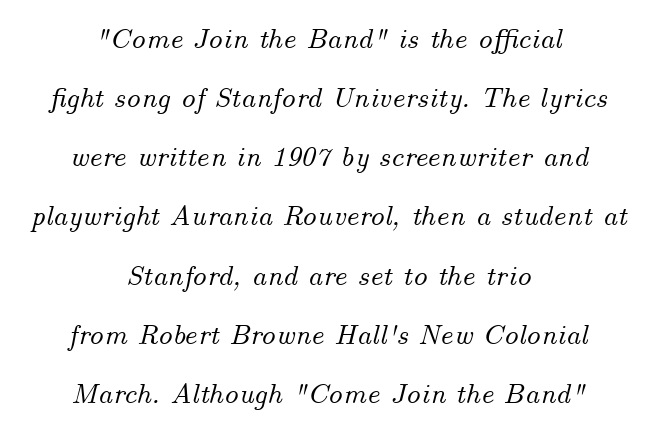
Q: Is the text italic (slanted)? A: Yes, it leans right by about 14 degrees.
Q: Is the text underlined? A: No.
Q: How is the paragraph aligned? A: Centered.
Q: Is the spacing between letters normal or unusually wide? A: Normal.
Q: Is the spacing between lines tight, normal or loose? A: Loose.
Q: Width (condensed, normal, or wide)? A: Normal.
Q: Stroke contrast? A: Medium.
Q: x-height? A: Small.
Q: Monospaced? A: No.
